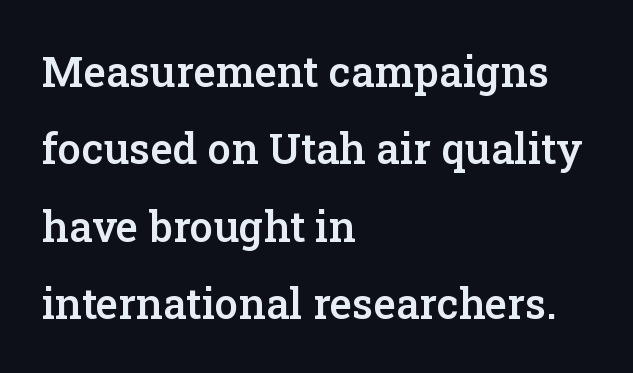
Q: Is the text bold? A: Semi-bold.
Q: Is the text italic (slanted)? A: No, it is upright.
Q: Is the typeface a serif or a sans-serif typeface? A: Serif.
Q: Is the text underlined? A: No.
Q: How is the paragraph aligned? A: Left-aligned.
Q: Is the spacing between letters normal or unusually wide? A: Normal.
Q: Width (condensed, normal, or wide)? A: Normal.
Q: Stroke contrast? A: Low.
Q: x-height? A: Medium.
Q: Monospaced? A: No.
